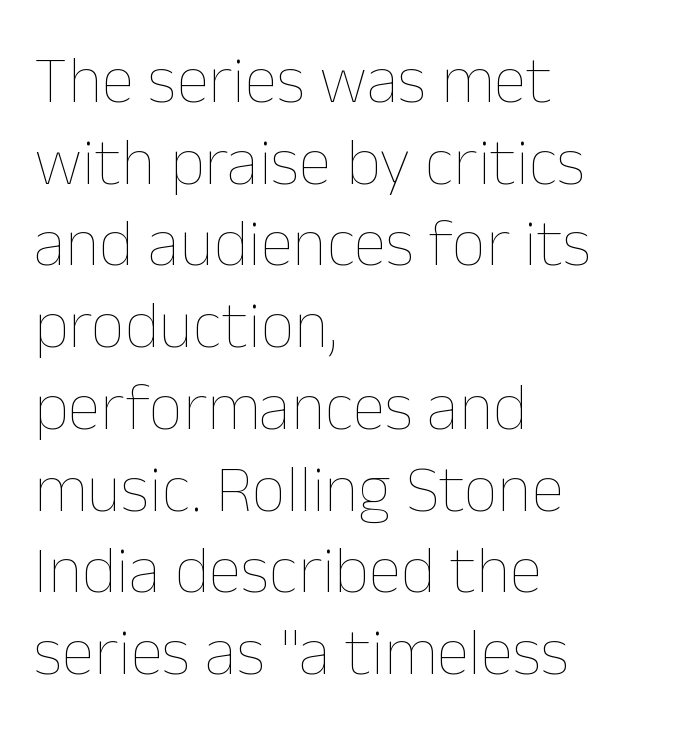
The lettering holds an erect, upright posture throughout. A typesetter would call this zero additional tracking. Alignment: flush left. Do the characters align in a grid? No, the font is proportional. The strip under each line holds only bare page. Is the stroke heavy? The answer is a plain regular-or-lighter.
